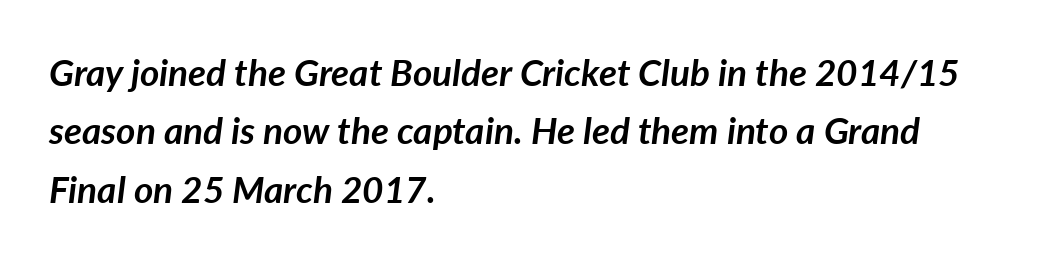
{"italic": "yes", "lean": "right", "slant_degrees": 7, "bold": "yes", "weight": "semibold", "width": "normal", "stroke_contrast": "low", "x_height": "medium", "monospaced": "no", "underline": "no", "align": "left", "line_spacing": "normal", "line_spacing_ratio": 1.58, "letter_spacing": "normal", "letter_spacing_em": 0.0, "glyph_px": 37}
